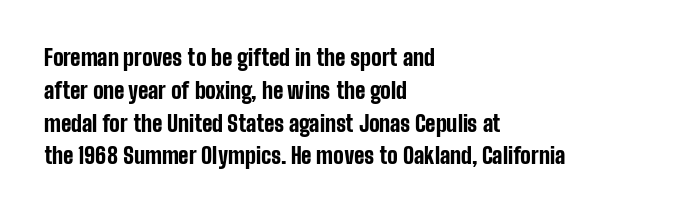
Q: Is the text bold? A: Yes.
Q: Is the text italic (slanted)? A: No, it is upright.
Q: Is the text underlined? A: No.
Q: How is the paragraph aligned? A: Left-aligned.
Q: Is the spacing between letters normal or unusually wide? A: Normal.
Q: Is the spacing between lines tight, normal or loose? A: Normal.
